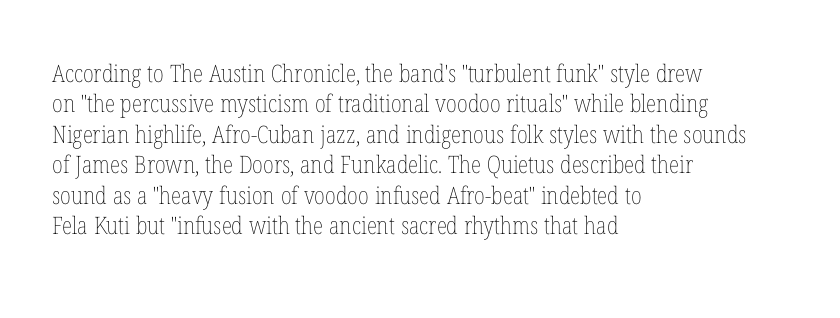
The image shows 24 px text type, upright; set left-aligned, normal line spacing (1.27x), normal letter spacing, not underlined.
